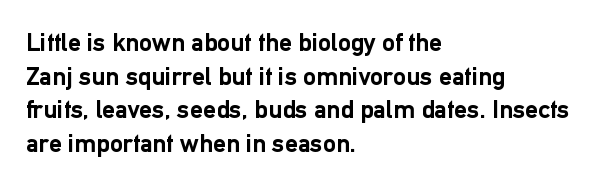
{"italic": "no", "bold": "yes", "underline": "no", "align": "left", "line_spacing": "normal", "line_spacing_ratio": 1.29, "letter_spacing": "normal", "letter_spacing_em": 0.0, "glyph_px": 26}
